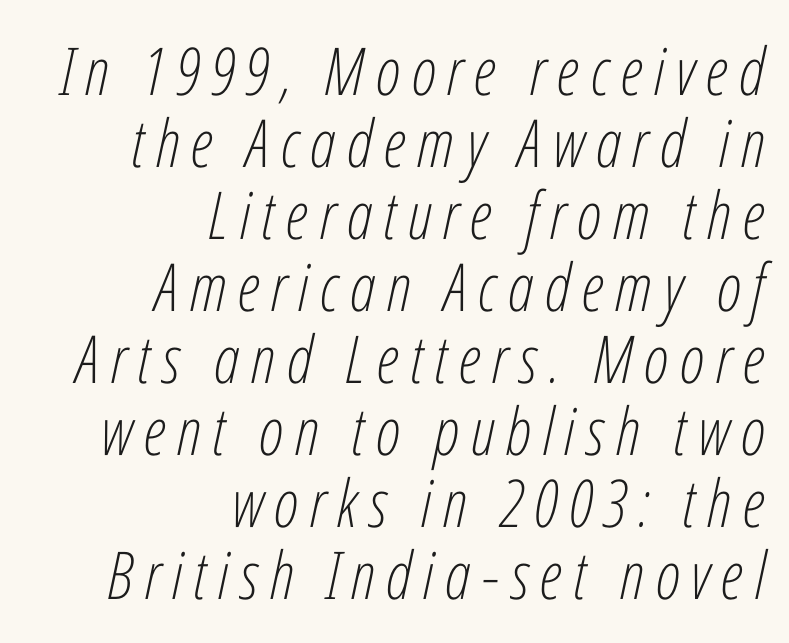
{"italic": "yes", "lean": "right", "slant_degrees": 12, "bold": "no", "weight": "light", "width": "condensed", "stroke_contrast": "low", "x_height": "medium", "monospaced": "no", "underline": "no", "align": "right", "line_spacing": "tight", "line_spacing_ratio": 1.09, "glyph_px": 66}
